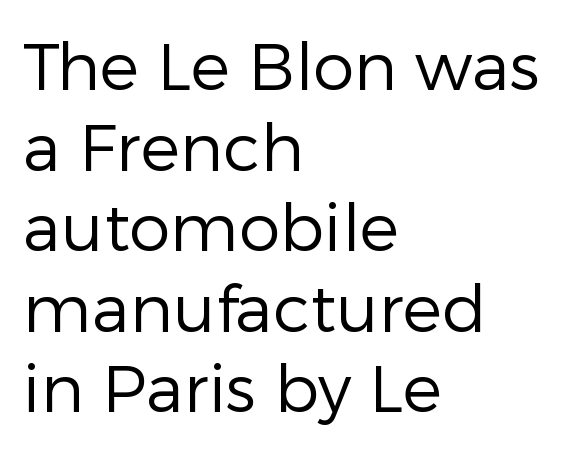
The image shows 66 px regular-weight sans-serif type, upright; set left-aligned, line spacing 1.22x, normal letter spacing, not underlined; low stroke contrast and a medium x-height.
